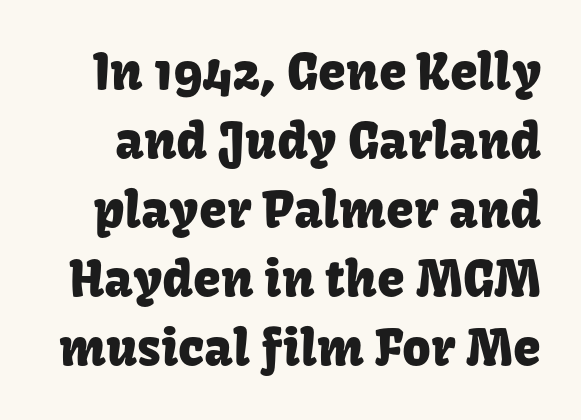
The image shows 50 px sans-serif type, upright; set normal line spacing (1.38x), normal letter spacing, not underlined; low stroke contrast and a medium x-height.
